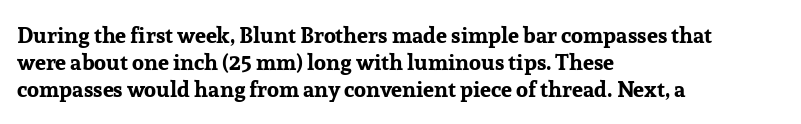
{"italic": "no", "bold": "yes", "underline": "no", "align": "left", "line_spacing_ratio": 1.22, "letter_spacing": "normal", "letter_spacing_em": 0.0, "glyph_px": 22}
